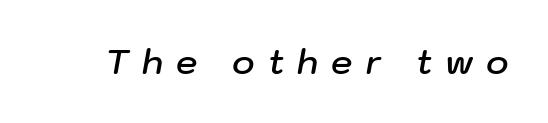
{"italic": "yes", "lean": "right", "slant_degrees": 10, "bold": "semi", "weight": "semibold", "width": "normal", "stroke_contrast": "low", "x_height": "medium", "monospaced": "no", "underline": "no", "letter_spacing": "wide", "letter_spacing_em": 0.38, "glyph_px": 34}
